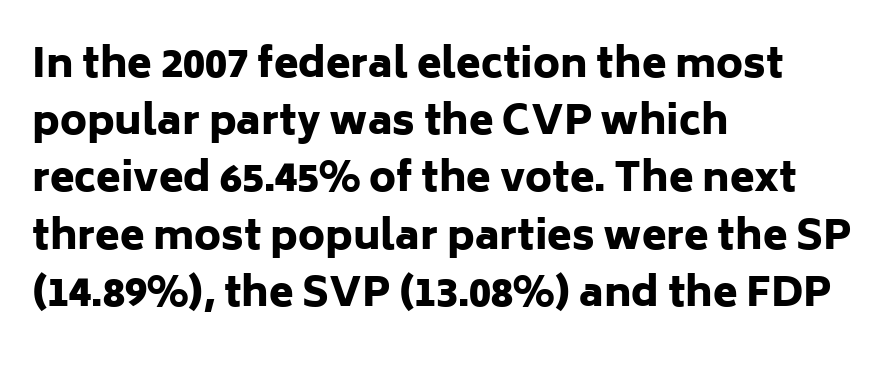
The image shows 40 px heavy sans-serif type, upright; set left-aligned, normal line spacing (1.43x), normal letter spacing, not underlined; low stroke contrast and a medium x-height.
